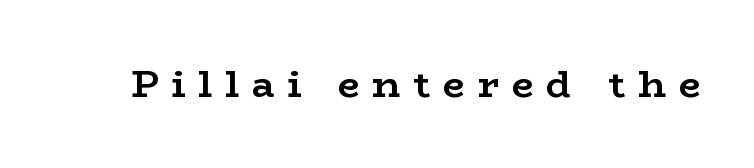
Q: Is the text bold? A: Yes.
Q: Is the text italic (slanted)? A: No, it is upright.
Q: Is the typeface a serif or a sans-serif typeface? A: Serif.
Q: Is the text underlined? A: No.
Q: Is the spacing between letters normal or unusually wide? A: Unusually wide.
Q: Width (condensed, normal, or wide)? A: Wide.
Q: Stroke contrast? A: Low.
Q: x-height? A: Medium.
Q: Monospaced? A: No.
